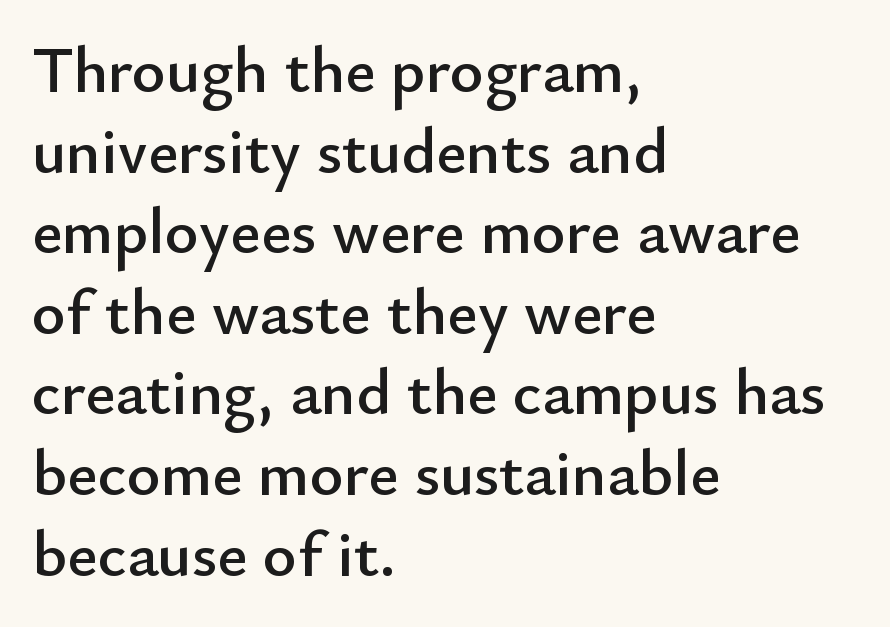
The image shows 65 px sans-serif type, upright; set left-aligned, line spacing 1.24x, normal letter spacing, not underlined; low stroke contrast and a small x-height.
